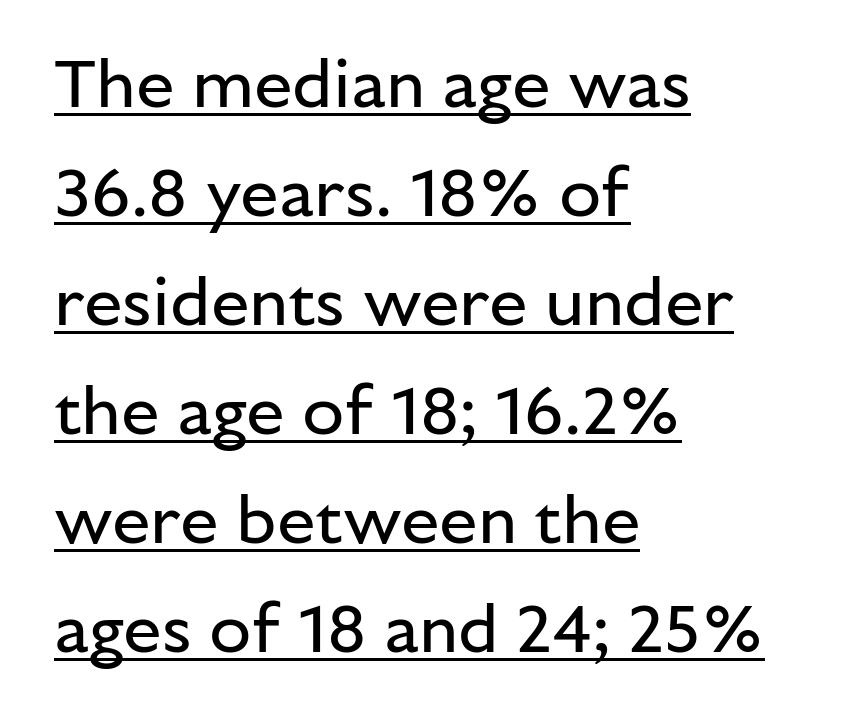
{"serif": "no", "italic": "no", "bold": "no", "weight": "regular", "width": "normal", "stroke_contrast": "low", "x_height": "medium", "monospaced": "no", "underline": "yes", "align": "left", "line_spacing": "normal", "line_spacing_ratio": 1.58, "letter_spacing": "normal", "letter_spacing_em": 0.0, "glyph_px": 69}
